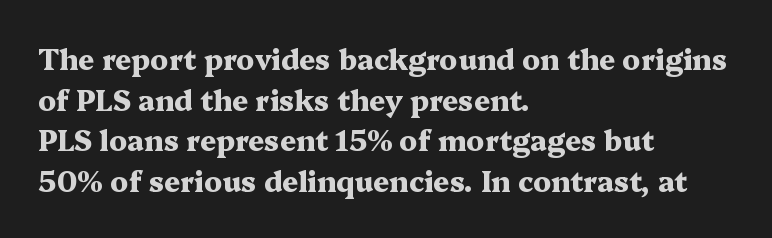
Are there feet on the stems? There are — it's a serif. Does the leading feel generous? No, just average. This sample uses an upright cut, with every glyph sitting square on the baseline. Line starts are locked; line ends wander. The face used here is proportionally spaced, like ordinary book or web type.
